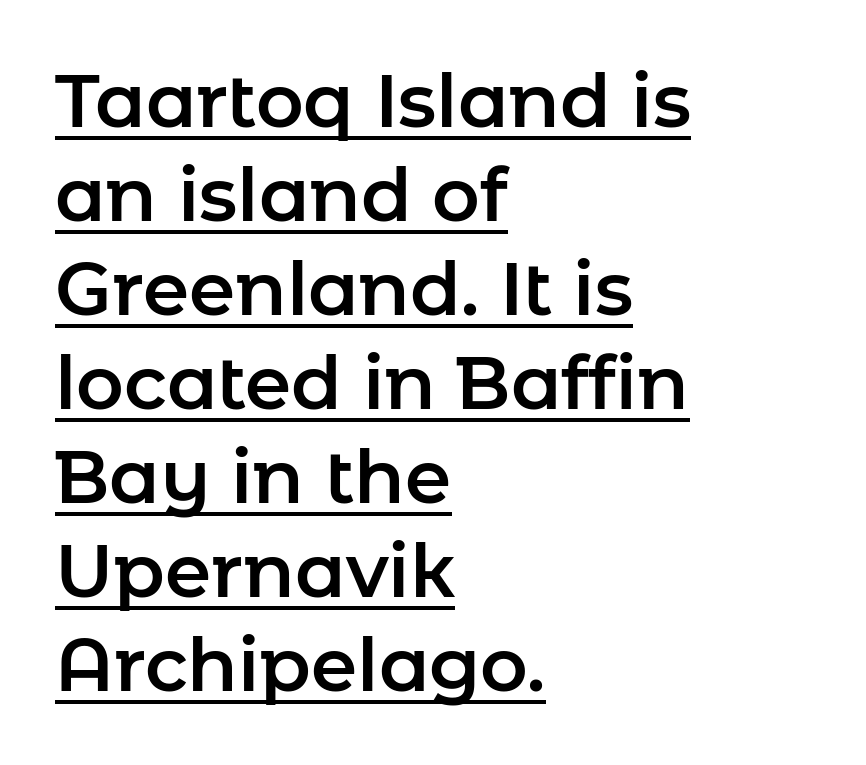
Compared with undecorated copy, this sample adds a rule below the words. Interline gaps are of average width in this sample. Short and long lines alike share a common starting point at left. Posture: upright roman. The typeface chosen for these lines omits serifs. The tracking reads as untouched default to a designer's eye.
